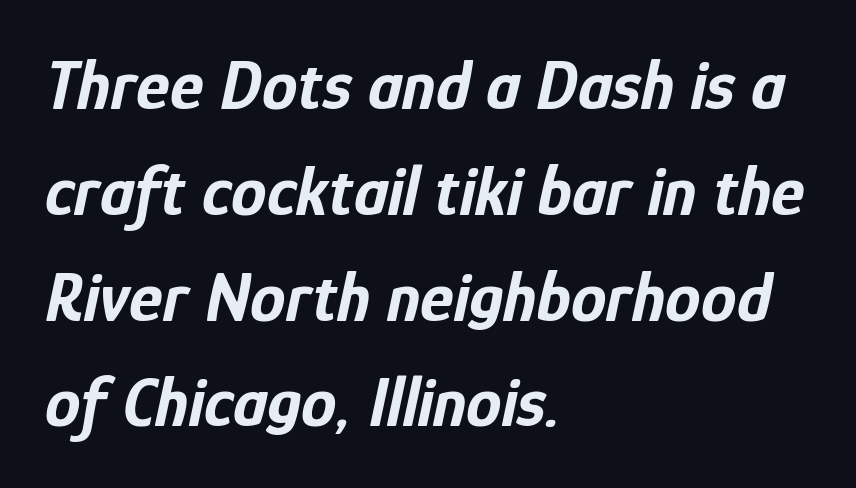
{"italic": "yes", "lean": "right", "slant_degrees": 12, "bold": "yes", "weight": "bold", "width": "condensed", "stroke_contrast": "low", "x_height": "medium", "monospaced": "no", "underline": "no", "align": "left", "line_spacing": "normal", "line_spacing_ratio": 1.49, "letter_spacing": "normal", "letter_spacing_em": 0.0, "glyph_px": 71}
